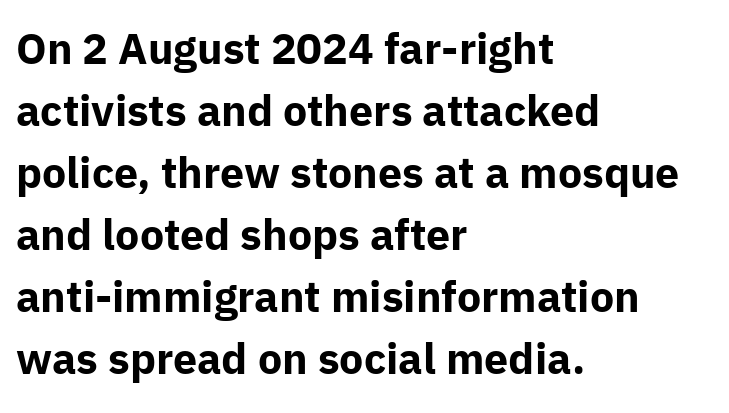
Q: Is the text bold? A: Yes.
Q: Is the text italic (slanted)? A: No, it is upright.
Q: Is the typeface a serif or a sans-serif typeface? A: Sans-serif.
Q: Is the text underlined? A: No.
Q: How is the paragraph aligned? A: Left-aligned.
Q: Is the spacing between letters normal or unusually wide? A: Normal.
Q: Is the spacing between lines tight, normal or loose? A: Normal.
Q: Width (condensed, normal, or wide)? A: Normal.
Q: Stroke contrast? A: Low.
Q: x-height? A: Medium.
Q: Monospaced? A: No.
